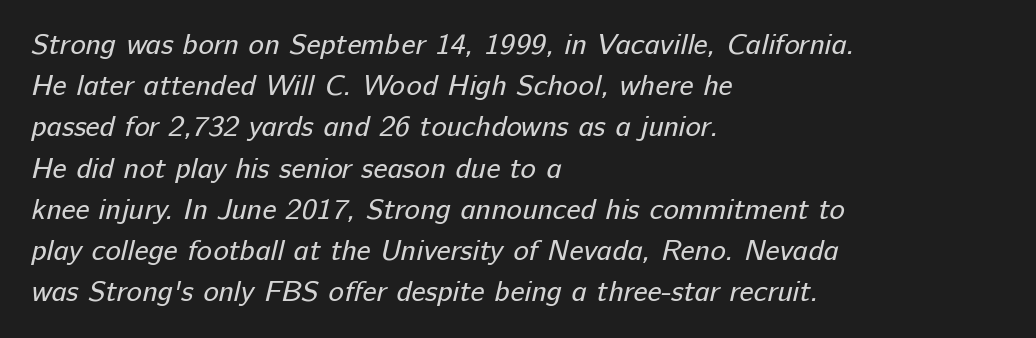
{"serif": "no", "bold": "no", "weight": "regular", "width": "normal", "stroke_contrast": "low", "x_height": "medium", "monospaced": "no", "underline": "no", "align": "left", "line_spacing": "normal", "line_spacing_ratio": 1.42, "letter_spacing": "normal", "letter_spacing_em": 0.0, "glyph_px": 29}
